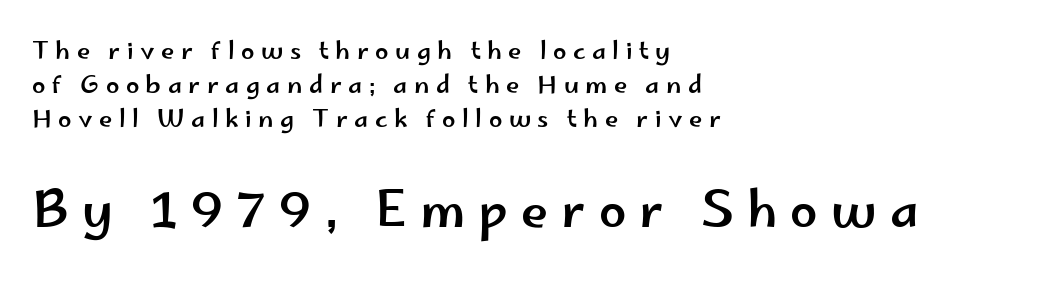
The rendering anchors every line to the left-hand side. Evenly set lines give the paragraph a standard silhouette. You can tell from the bare stems that sans-serif type was used. Ordinary non-slanted type is in use. Is this a fixed-width face? No — the glyphs have proportional, varying widths. The area under the type is left untouched.
